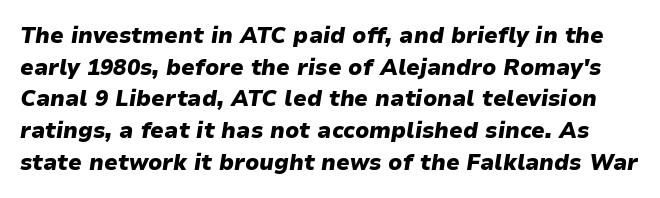
The image shows 22 px bold type, italic (leaning right); set normal line spacing (1.44x), normal letter spacing, not underlined.
